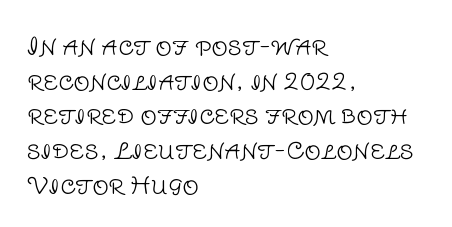
{"bold": "no", "underline": "no", "align": "left", "line_spacing": "normal", "line_spacing_ratio": 1.51, "letter_spacing": "normal", "letter_spacing_em": 0.0, "glyph_px": 23}
